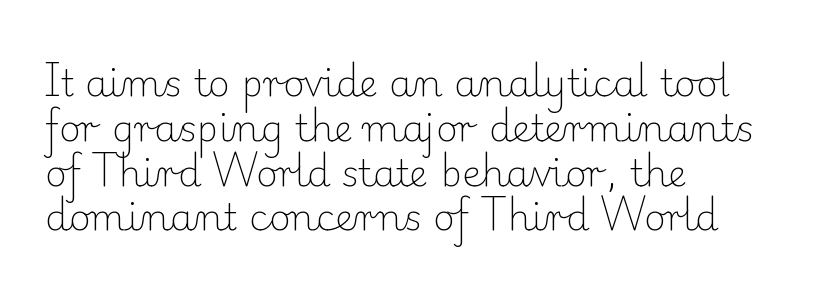
A light-to-regular cut is what we see here. Do the letters lean? They stand straight. Think of a printed novel: that variable character pitch is what you see here. A clean baseline with only descenders dipping below it. You can tell from the footed stems that serif type was used.
